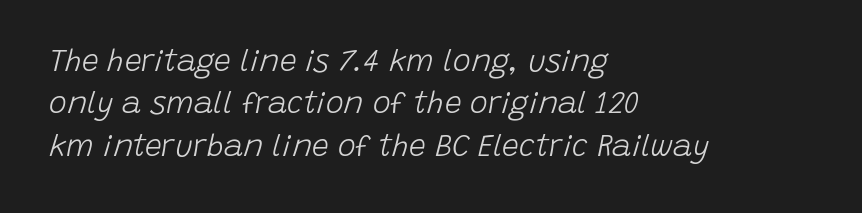
This sample has the flowing, uneven cadence of proportional lettering. Weight class: somewhere from thin through regular. Observe the ordinary spacing: letters are neighbours, not strangers. Every row of glyphs begins at an identical x-position on the left.
